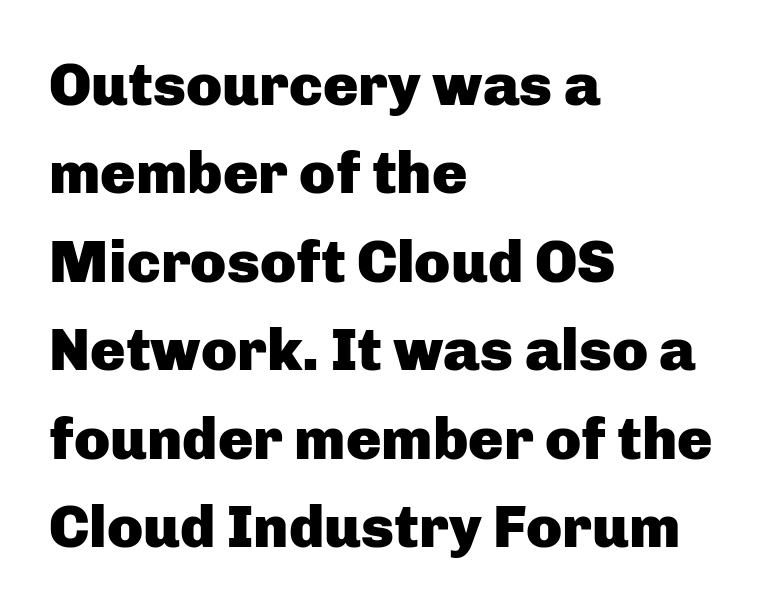
Q: Is the text bold? A: Yes.
Q: Is the text italic (slanted)? A: No, it is upright.
Q: Is the typeface a serif or a sans-serif typeface? A: Sans-serif.
Q: Is the text underlined? A: No.
Q: How is the paragraph aligned? A: Left-aligned.
Q: Is the spacing between letters normal or unusually wide? A: Normal.
Q: Is the spacing between lines tight, normal or loose? A: Normal.
Q: Width (condensed, normal, or wide)? A: Normal.
Q: Stroke contrast? A: Low.
Q: x-height? A: Medium.
Q: Monospaced? A: No.
